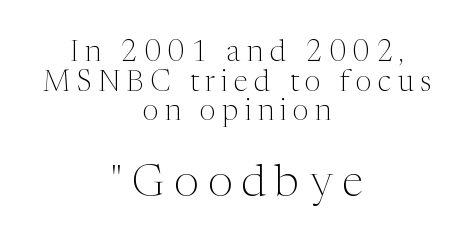
Descenders hang freely into open space. You could not count columns in this text — the font is proportionally spaced. The passage shown begins with its smaller block and ends with its larger one. What stands out about the letter spacing? Its width — letters are far apart. A typesetter would call this leading minimal, almost set solid. Look at the bottom of the vertical strokes: they flare into serifs here.
